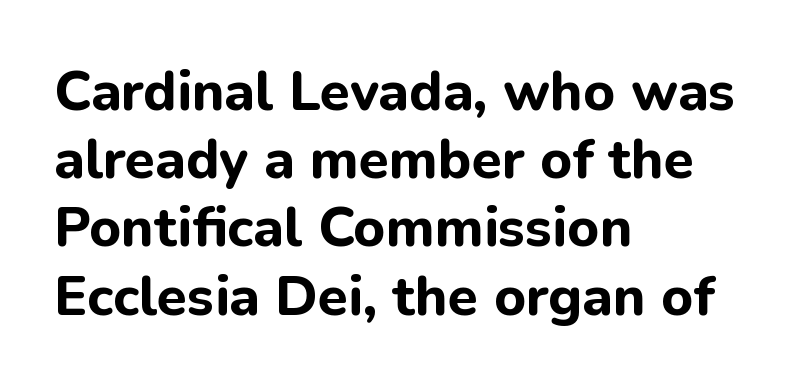
{"serif": "no", "italic": "no", "bold": "yes", "weight": "bold", "width": "normal", "stroke_contrast": "low", "x_height": "medium", "monospaced": "no", "underline": "no", "align": "left", "line_spacing_ratio": 1.24, "letter_spacing": "normal", "letter_spacing_em": 0.0, "glyph_px": 55}
